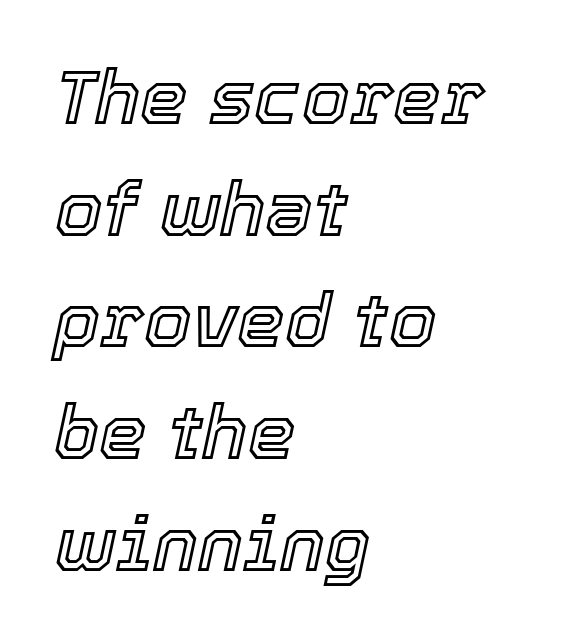
Q: Is the text italic (slanted)? A: Yes, it leans right by about 12 degrees.
Q: Is the text underlined? A: No.
Q: How is the paragraph aligned? A: Left-aligned.
Q: Is the spacing between letters normal or unusually wide? A: Normal.
Q: Is the spacing between lines tight, normal or loose? A: Normal.
Q: Width (condensed, normal, or wide)? A: Normal.
Q: x-height? A: Medium.
Q: Monospaced? A: No.
